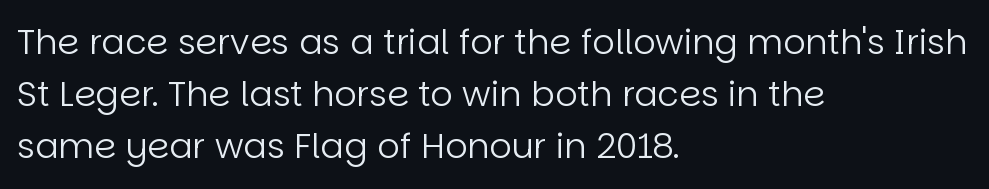
{"serif": "no", "italic": "no", "bold": "no", "weight": "regular", "width": "normal", "stroke_contrast": "low", "x_height": "large", "monospaced": "no", "underline": "no", "align": "left", "line_spacing": "normal", "line_spacing_ratio": 1.49, "letter_spacing": "normal", "letter_spacing_em": 0.0, "glyph_px": 35}
